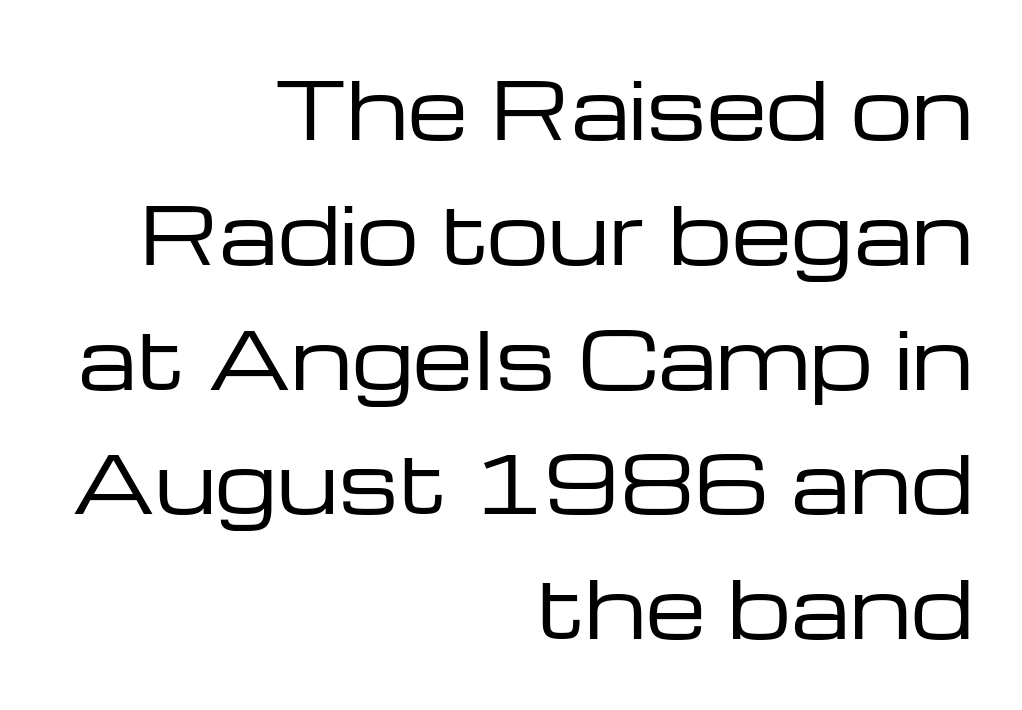
Q: Is the text bold? A: No.
Q: Is the text italic (slanted)? A: No, it is upright.
Q: Is the typeface a serif or a sans-serif typeface? A: Sans-serif.
Q: Is the text underlined? A: No.
Q: How is the paragraph aligned? A: Right-aligned.
Q: Is the spacing between letters normal or unusually wide? A: Normal.
Q: Is the spacing between lines tight, normal or loose? A: Normal.
Q: Width (condensed, normal, or wide)? A: Wide.
Q: Stroke contrast? A: Low.
Q: x-height? A: Medium.
Q: Monospaced? A: No.
